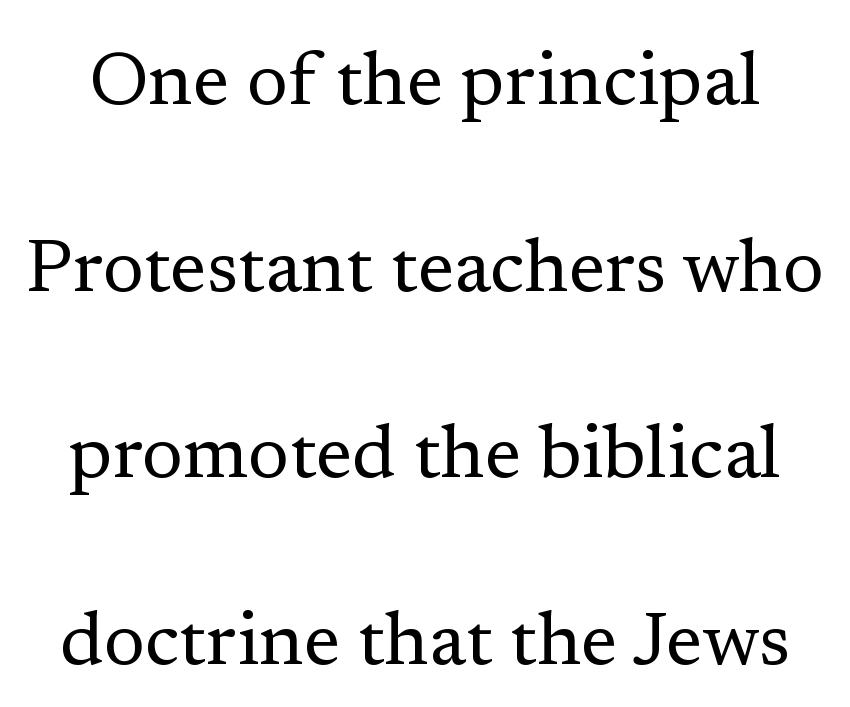
Q: Is the text bold? A: No.
Q: Is the text italic (slanted)? A: No, it is upright.
Q: Is the typeface a serif or a sans-serif typeface? A: Serif.
Q: Is the text underlined? A: No.
Q: Is the spacing between letters normal or unusually wide? A: Normal.
Q: Is the spacing between lines tight, normal or loose? A: Loose.
Q: Width (condensed, normal, or wide)? A: Normal.
Q: Stroke contrast? A: Low.
Q: x-height? A: Medium.
Q: Monospaced? A: No.
